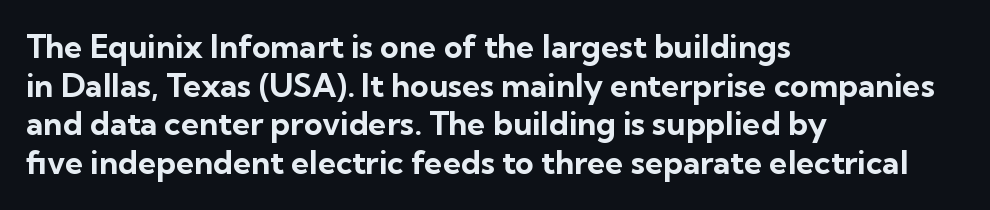
The image shows 32 px bold sans-serif type, upright; set left-aligned, line spacing 1.21x, normal letter spacing, not underlined; low stroke contrast and a medium x-height.
